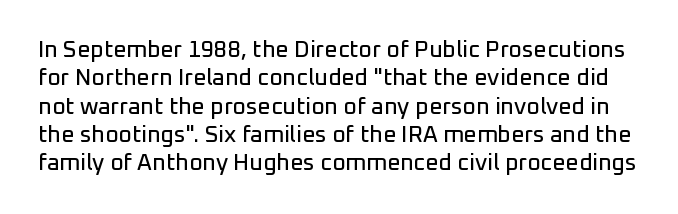
{"italic": "no", "underline": "no", "line_spacing_ratio": 1.23, "letter_spacing": "normal", "letter_spacing_em": 0.0, "glyph_px": 23}
